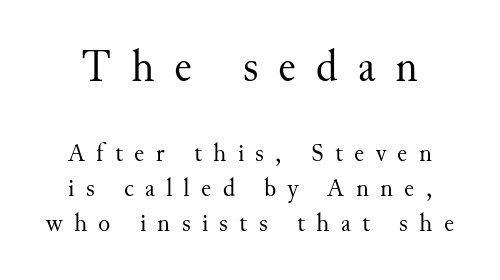
The image shows 44 px regular-weight serif type, upright; set normal line spacing (1.4x), unusually wide letter spacing (+0.45 em), not underlined; the first (top) block is 1.76x larger; medium stroke contrast and a small x-height.
